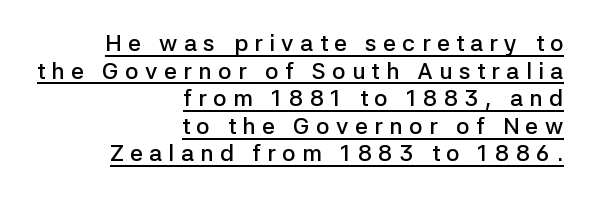
Rendered with straight, roman letterforms. Caption: semibold face, moderately heavy strokes. Typeset ragged left — the right edge is the straight one. Caption: lettering with a line underneath.
